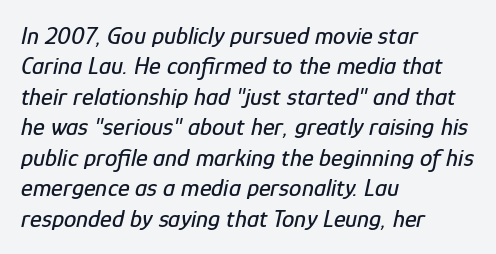
{"italic": "yes", "lean": "right", "slant_degrees": 12, "underline": "no", "align": "left", "line_spacing_ratio": 1.22, "letter_spacing": "normal", "letter_spacing_em": 0.0, "glyph_px": 25}
